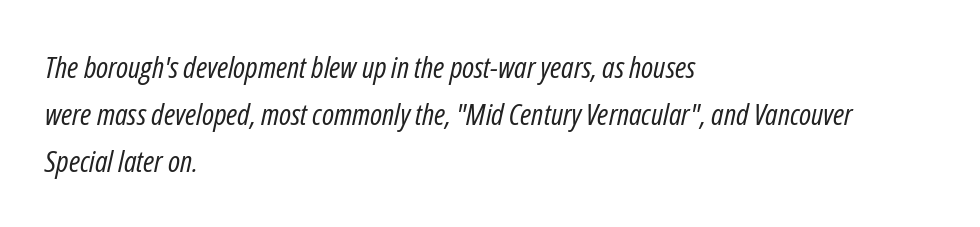
Successive baselines arrive at the customary interval. The characters are drawn with everyday or finer stroke widths. All the whitespace from short lines collects on the right. The typography opts for an oblique posture over an upright one. These lines keep a tight, regular rhythm from letter to letter. This rendering features lettering with no underline.
